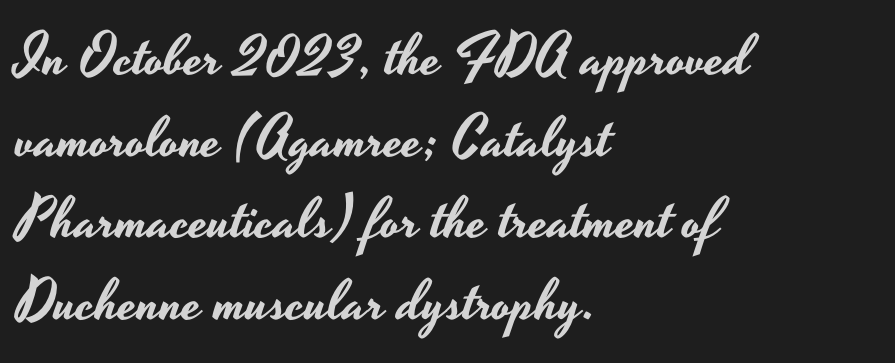
{"serif": "no", "width": "wide", "stroke_contrast": "low", "x_height": "small", "monospaced": "no", "underline": "no", "align": "left", "line_spacing": "normal", "line_spacing_ratio": 1.43, "letter_spacing": "normal", "letter_spacing_em": 0.0, "glyph_px": 57}
